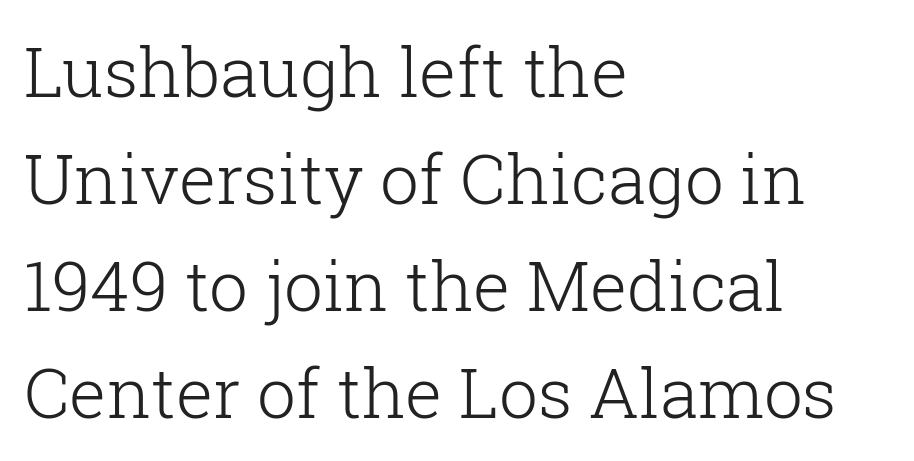
Q: Is the text bold? A: No.
Q: Is the text italic (slanted)? A: No, it is upright.
Q: Is the typeface a serif or a sans-serif typeface? A: Serif.
Q: Is the text underlined? A: No.
Q: How is the paragraph aligned? A: Left-aligned.
Q: Is the spacing between letters normal or unusually wide? A: Normal.
Q: Is the spacing between lines tight, normal or loose? A: Normal.
Q: Width (condensed, normal, or wide)? A: Normal.
Q: Stroke contrast? A: Low.
Q: x-height? A: Medium.
Q: Monospaced? A: No.
